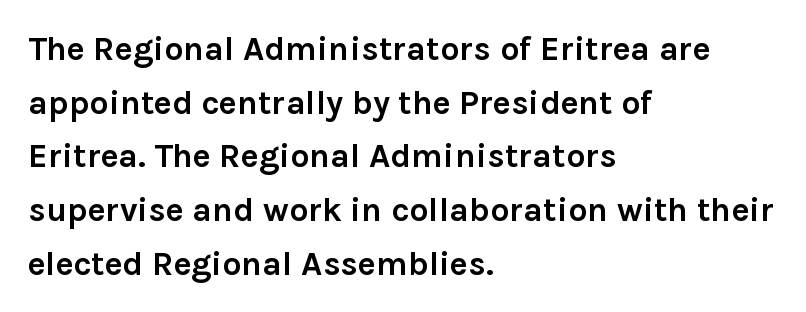
Weight: bold. Teacher's note: observe the even left margin — that is flush-left alignment. The zone under the glyphs is completely vacant. What's the leading like? Ordinary, nothing unusual.
